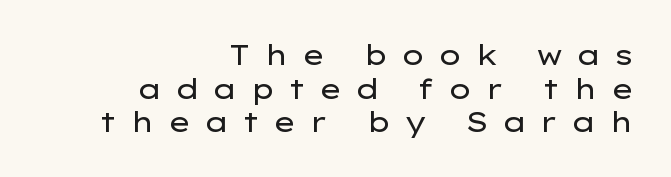
This is sans-serif lettering, the kind often seen on screens and signage. Rule under the text: the space is simply empty. The passage is arranged like a letterhead date or caption credit — flush right. The type sits square on the baseline with zero lean. The letterforms sit at book weight or below.
